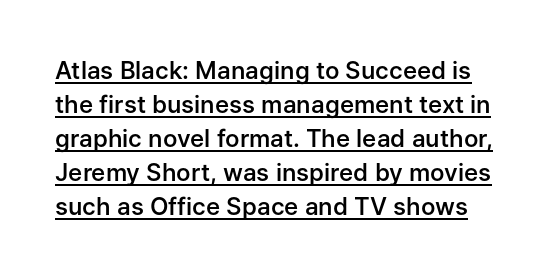
{"italic": "no", "bold": "semi", "underline": "yes", "line_spacing": "normal", "line_spacing_ratio": 1.42, "letter_spacing": "normal", "letter_spacing_em": 0.0, "glyph_px": 24}
